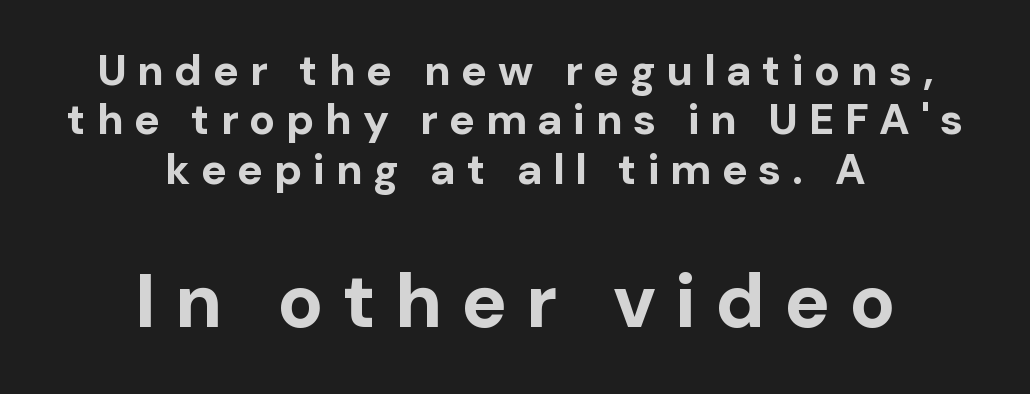
The image shows 76 px bold sans-serif type, upright; set centered, tight line spacing (1.15x), unusually wide letter spacing (+0.25 em), not underlined; the second (bottom) block is 1.77x larger; low stroke contrast and a medium x-height.
